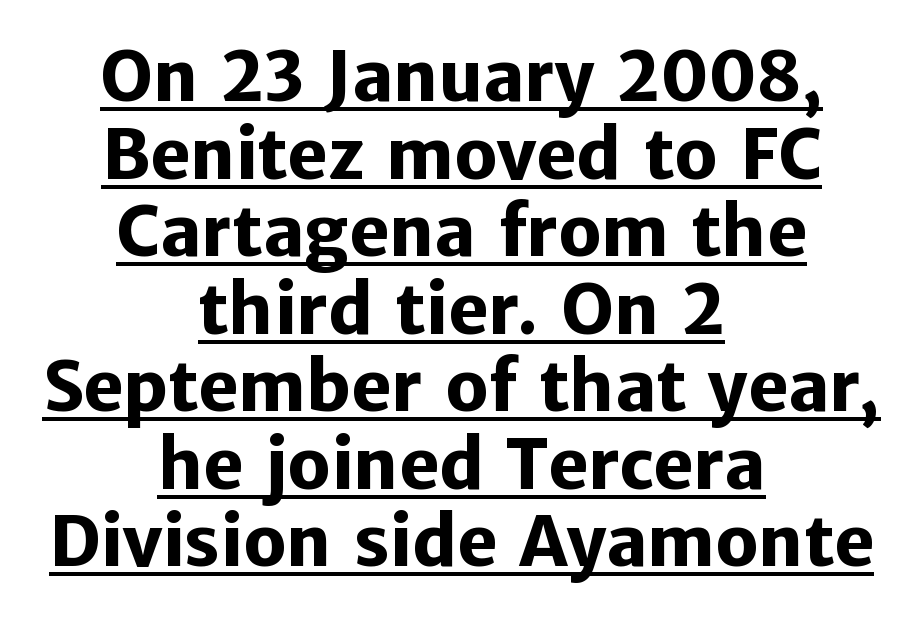
The image shows 68 px heavy sans-serif type, upright; set centered, tight line spacing (1.14x), normal letter spacing, underlined; low stroke contrast and a medium x-height.
